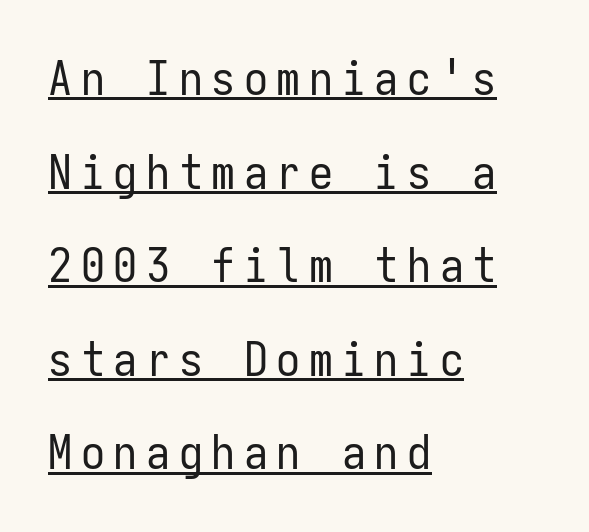
{"serif": "no", "italic": "no", "bold": "no", "weight": "regular", "width": "condensed", "stroke_contrast": "low", "x_height": "medium", "monospaced": "yes", "underline": "yes", "align": "left", "line_spacing": "loose", "line_spacing_ratio": 1.95, "glyph_px": 48}
